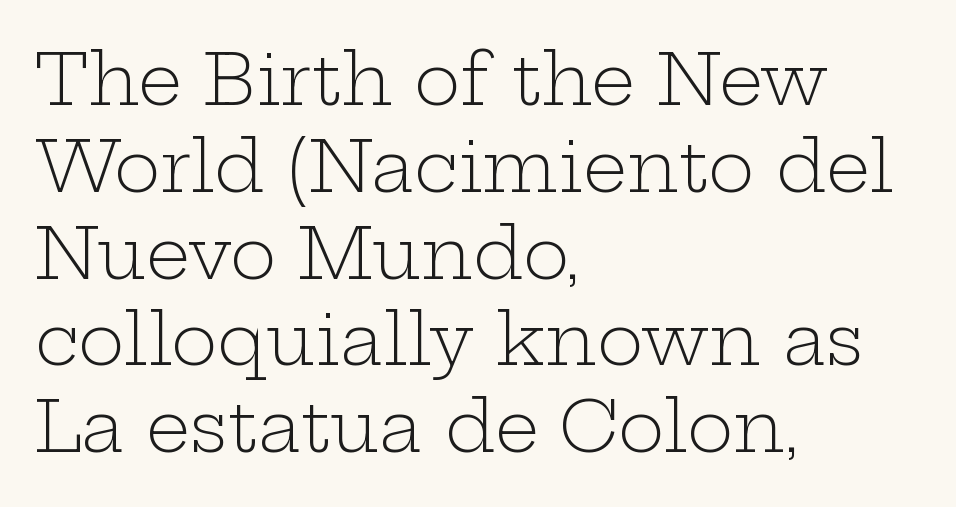
{"serif": "yes", "italic": "no", "bold": "no", "weight": "light", "width": "wide", "stroke_contrast": "low", "x_height": "medium", "monospaced": "no", "underline": "no", "align": "left", "line_spacing_ratio": 1.24, "letter_spacing": "normal", "letter_spacing_em": 0.0, "glyph_px": 70}
